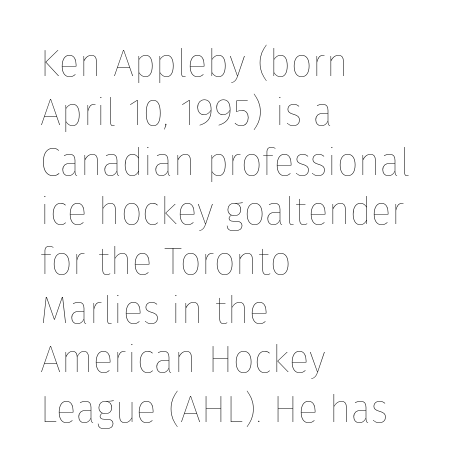
The image shows 38 px thin type, upright; set left-aligned, normal line spacing (1.3x), normal letter spacing, not underlined; low stroke contrast and a medium x-height.
